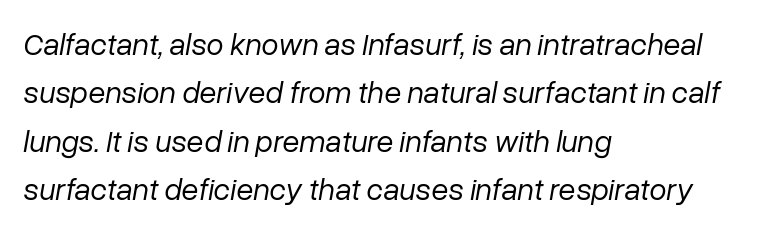
{"italic": "yes", "lean": "right", "slant_degrees": 10, "bold": "no", "weight": "regular", "width": "normal", "stroke_contrast": "low", "x_height": "medium", "monospaced": "no", "underline": "no", "align": "left", "line_spacing": "normal", "line_spacing_ratio": 1.56, "letter_spacing": "normal", "letter_spacing_em": 0.0, "glyph_px": 31}
